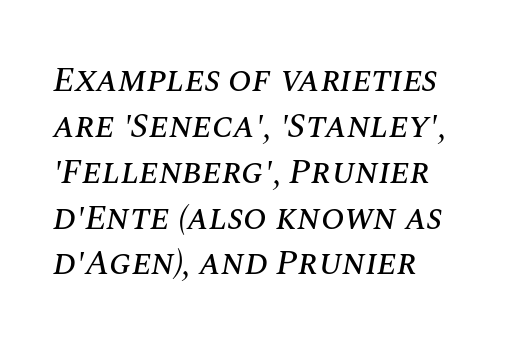
The image shows 35 px text type, italic (leaning right); set left-aligned, normal line spacing (1.31x), normal letter spacing, not underlined; medium stroke contrast and a large x-height.
